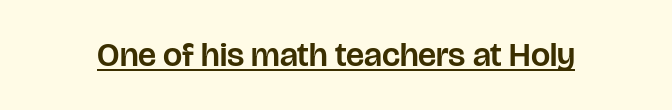
The sample's only ornament is a line tracing under the words. This sample uses plain, unmodified letter spacing. Ascenders rise straight up at ninety degrees. The glyphs in this specimen are sans serif.
